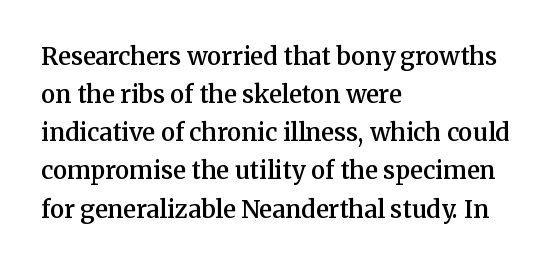
When letters stand straight like this, we call the style roman or upright. Look at the stroke-to-counter ratio: somewhat heavy, a semibold. Any mark beneath the type? The region is blank. The passage shown stacks its lines at a standard gap. No extra tracking has been applied to these lines.
